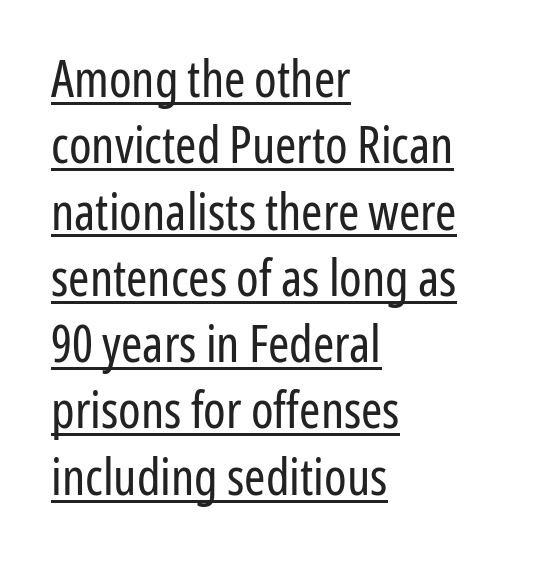
Q: Is the text bold? A: No.
Q: Is the text italic (slanted)? A: No, it is upright.
Q: Is the typeface a serif or a sans-serif typeface? A: Sans-serif.
Q: Is the text underlined? A: Yes.
Q: How is the paragraph aligned? A: Left-aligned.
Q: Is the spacing between letters normal or unusually wide? A: Normal.
Q: Is the spacing between lines tight, normal or loose? A: Normal.
Q: Width (condensed, normal, or wide)? A: Condensed.
Q: Stroke contrast? A: Low.
Q: x-height? A: Medium.
Q: Monospaced? A: No.
